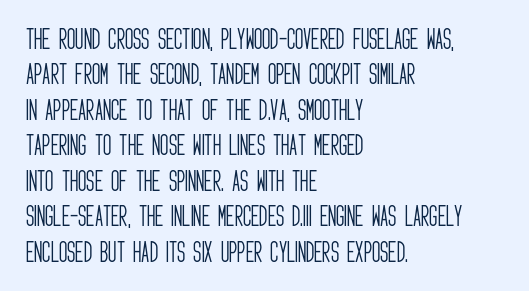
The image shows 23 px text type, upright; set left-aligned, normal line spacing (1.54x), normal letter spacing, not underlined.
